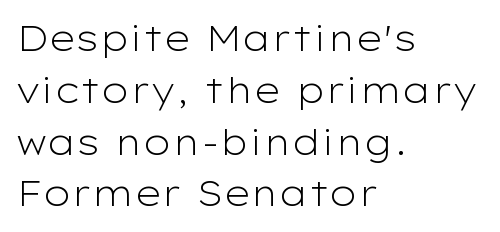
You could not count columns in this text — the font is proportionally spaced. Notice how the stems are strictly vertical — no italics here. There is no visible air inserted between adjacent glyphs. Baseline-to-baseline distance is the conventional proportion of letter height. The letterforms sit at book weight or below.
